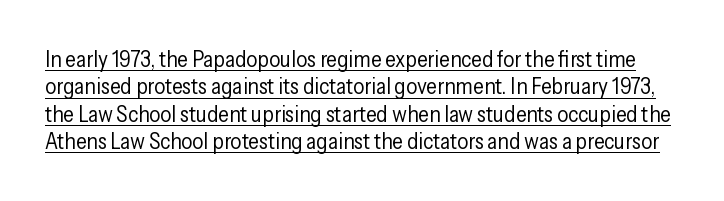
Quick note: not italic, upright. The typesetting does not lean heavy: it is not bold. This sample carries an underscore along the baseline area. The face used here is rendered with its standard letterfit.
